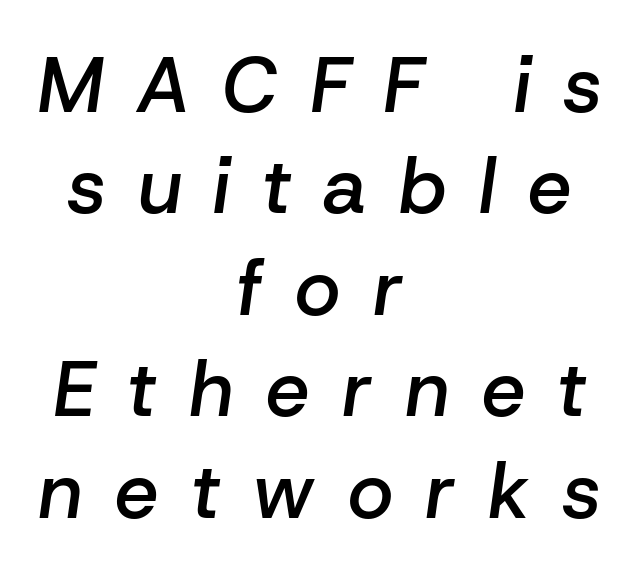
Is the type bold? Partly — it's a semibold, heavier than regular but not fully bold. The passage shown leans; its letterforms are oblique. The string is rendered with underlining switched off. Reading down the block, each line starts at a different indent, mirrored at its end. The line texture is sparse and dotted thanks to wide tracking.
